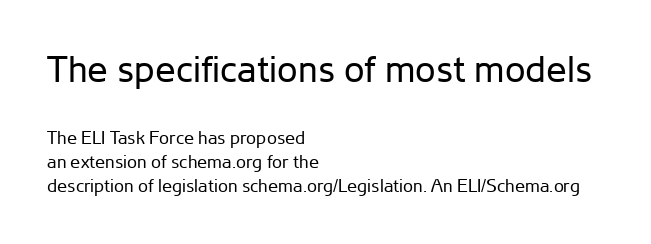
{"serif": "no", "italic": "no", "bold": "no", "weight": "regular", "width": "normal", "stroke_contrast": "low", "x_height": "medium", "monospaced": "no", "underline": "no", "align": "left", "line_spacing": "normal", "line_spacing_ratio": 1.35, "letter_spacing": "normal", "letter_spacing_em": 0.0, "larger_block": "first", "size_ratio": 2.06, "glyph_px": 37}
